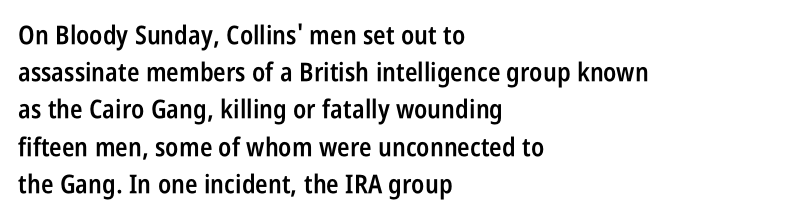
The image shows 26 px text type, upright; set left-aligned, normal line spacing (1.43x), normal letter spacing, not underlined.
